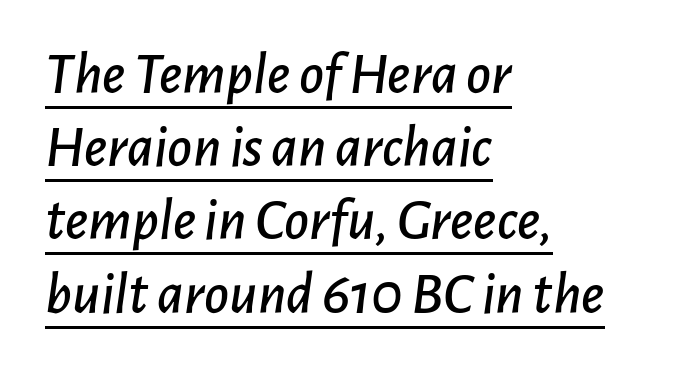
Q: Is the text italic (slanted)? A: Yes, it leans right by about 7 degrees.
Q: Is the text underlined? A: Yes.
Q: How is the paragraph aligned? A: Left-aligned.
Q: Is the spacing between letters normal or unusually wide? A: Normal.
Q: Width (condensed, normal, or wide)? A: Normal.
Q: Stroke contrast? A: Low.
Q: x-height? A: Medium.
Q: Monospaced? A: No.
